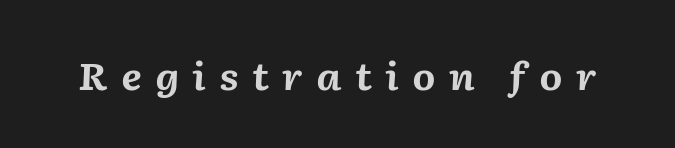
There is plenty of visible air inserted between adjacent glyphs. The foot of each line stays bare and open. These lines carry a lot of weight — the face is fully bold. You could not count columns in this text — the font is proportionally spaced. The glyphs look as if they've been sheared to an angle.
